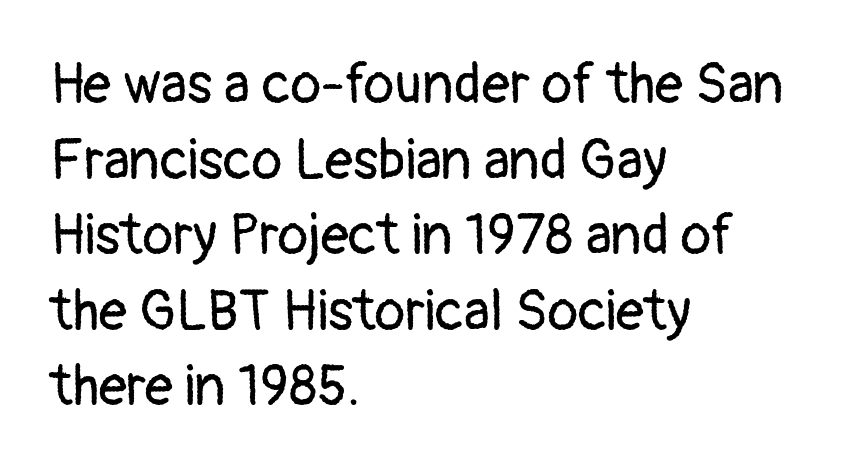
Characters remain perfectly vertical along every line. Look at the tracking — it's just the regular setting, nothing added. Is the type heavy? It reads as light-to-regular instead. Looks like regular typesetting: each glyph gets only the width it needs. The zone under the glyphs is completely vacant.
